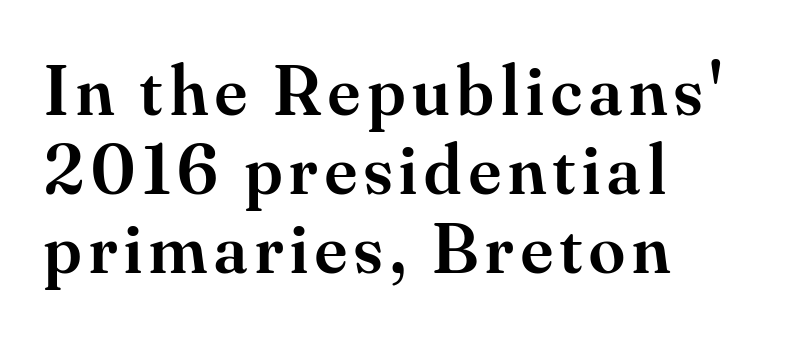
The image shows 72 px semibold serif type, upright; set left-aligned, tight line spacing (1.1x), not underlined; medium stroke contrast and a small x-height.
